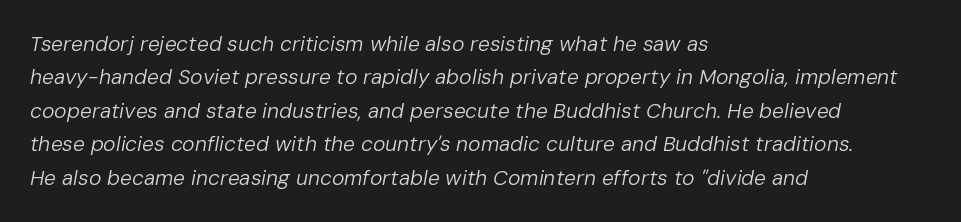
The image shows 21 px text type, italic (leaning right); set left-aligned, normal line spacing (1.59x), normal letter spacing, not underlined.
